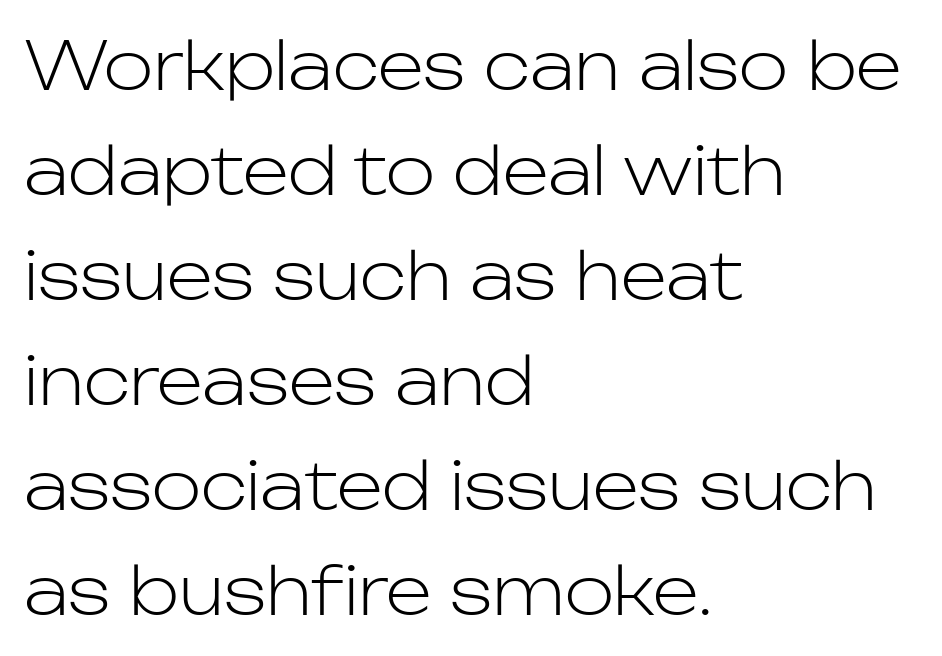
The image shows 66 px light sans-serif type, upright; set left-aligned, normal line spacing (1.59x), normal letter spacing, not underlined; low stroke contrast and a medium x-height.
